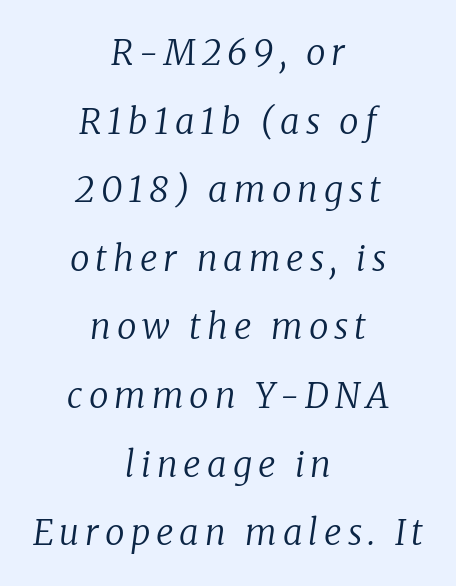
Q: Is the text bold? A: No.
Q: Is the text italic (slanted)? A: Yes, it leans right by about 8 degrees.
Q: Is the typeface a serif or a sans-serif typeface? A: Serif.
Q: Is the text underlined? A: No.
Q: How is the paragraph aligned? A: Centered.
Q: Is the spacing between lines tight, normal or loose? A: Loose.
Q: Width (condensed, normal, or wide)? A: Normal.
Q: Stroke contrast? A: Low.
Q: x-height? A: Medium.
Q: Monospaced? A: No.
